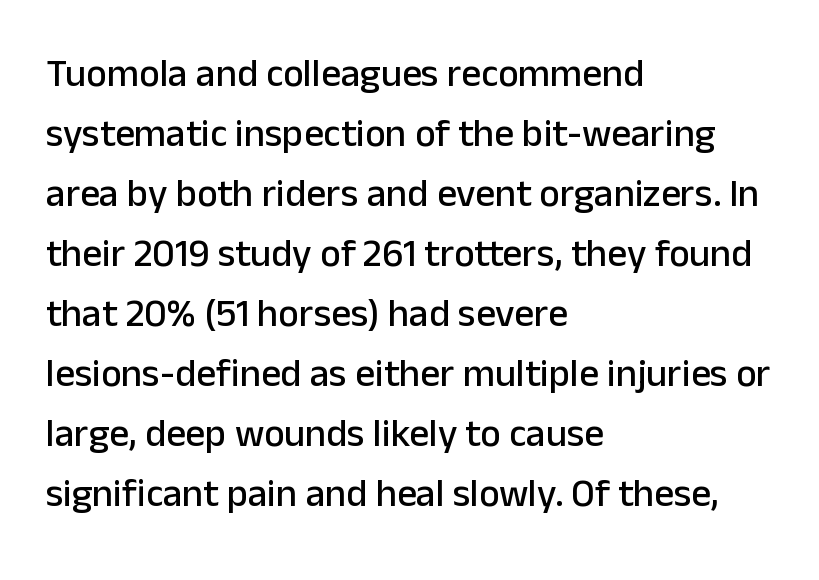
One-word summary of the alignment: left. It's the straight-up-and-down kind of type. Caption: standard tracking, unaltered. Each letter keeps its own natural width here, so spacing adapts to shape.
